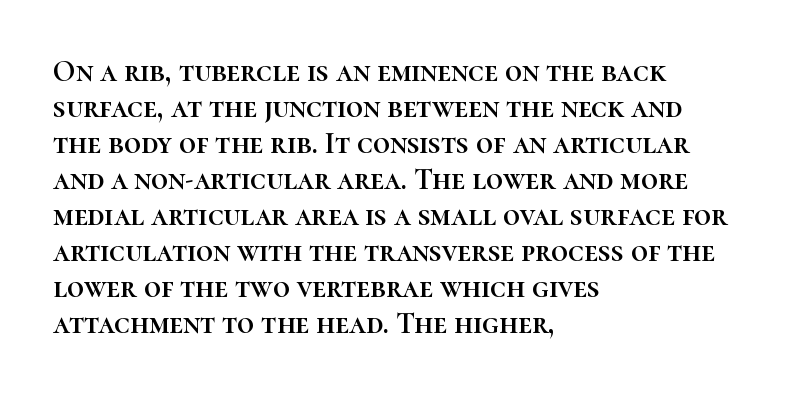
{"italic": "no", "width": "normal", "stroke_contrast": "high", "x_height": "medium", "monospaced": "no", "underline": "no", "align": "left", "line_spacing_ratio": 1.2, "letter_spacing": "normal", "letter_spacing_em": 0.0, "glyph_px": 30}
